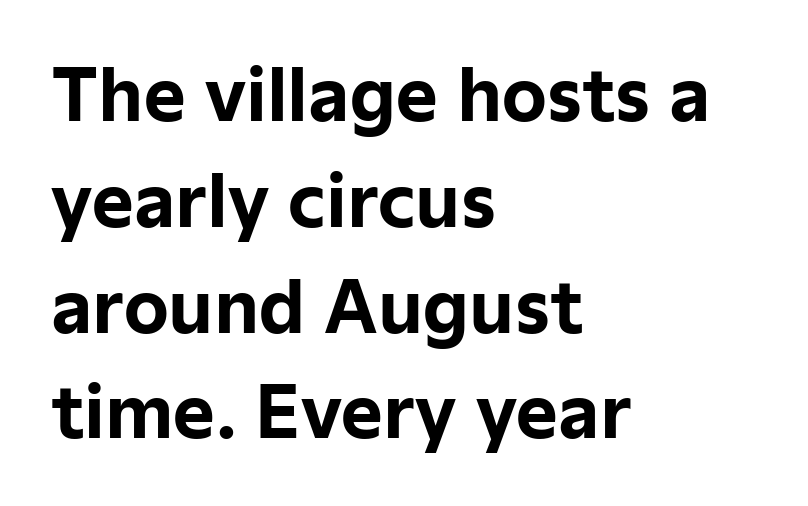
The passage shown is not underscored anywhere. The letters advance in unequal steps, a hallmark of proportional type. Does the leading feel generous? No, just average. Bold? Absolutely — the strokes are thick and heavy.
